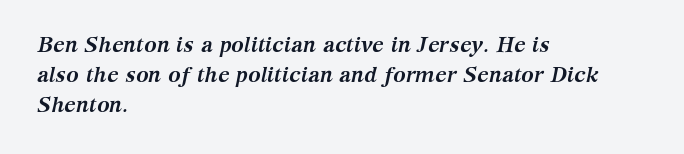
Casual observation: everything's shoved over to the left. Rendered with sloped, italic letterforms. Reading down the column, the eye jumps a familiar distance to each next line. Words appear dense and cohesive because spacing is normal. Typographic density is high because the face is bold.
